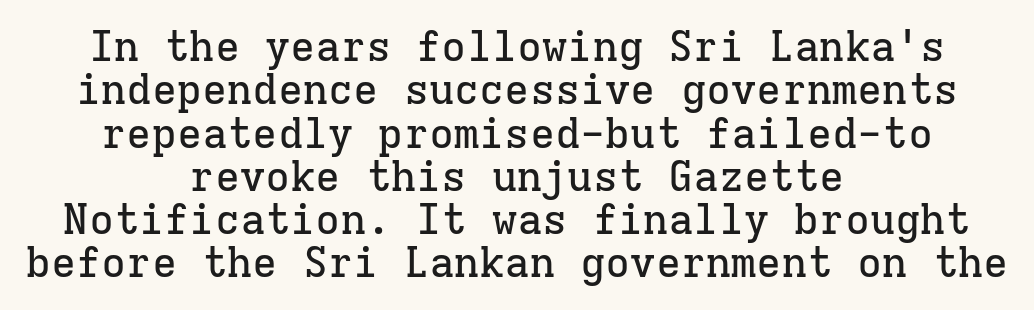
The image shows 42 px serif type, upright, monospaced; set centered, tight line spacing (1.03x), normal letter spacing, not underlined; low stroke contrast and a medium x-height.
